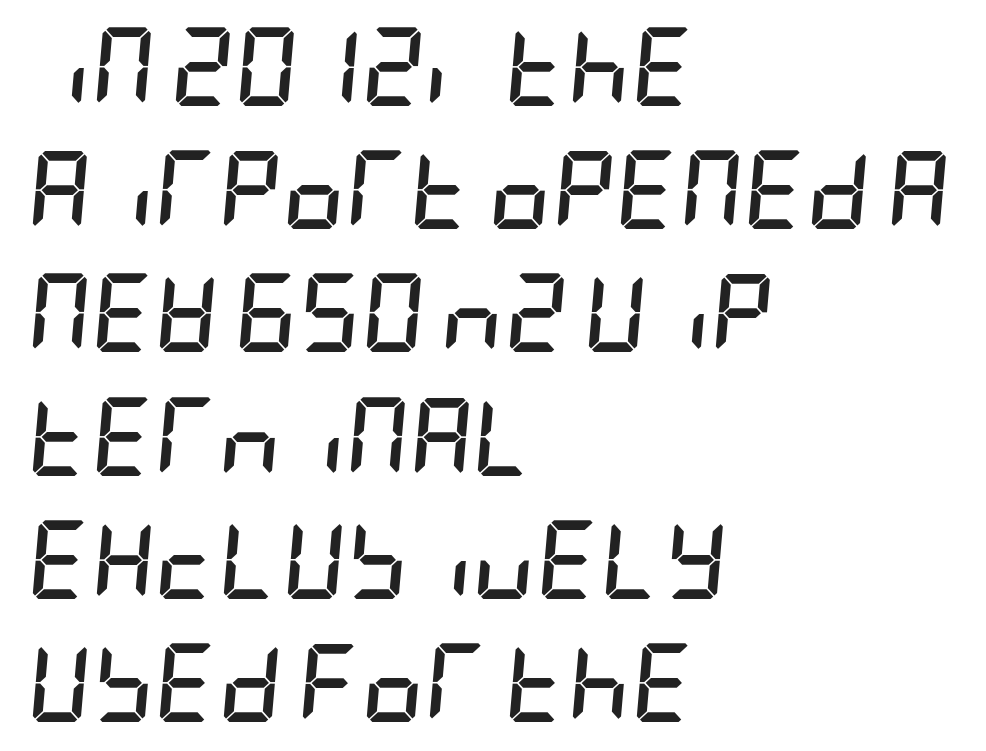
The rendering keeps characters at their native spacing. Typographic density is high because the face is bold. The string is rendered with underlining switched off. Notice how the passage keeps a crisp vertical edge on the left only. The vertical gap from one line to the next is medium. The glyphs look as if they've been sheared to an angle.
